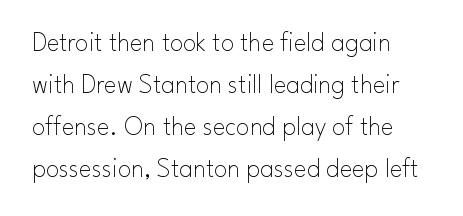
The image shows 27 px text type, upright; set left-aligned, normal line spacing (1.56x), normal letter spacing, not underlined.
